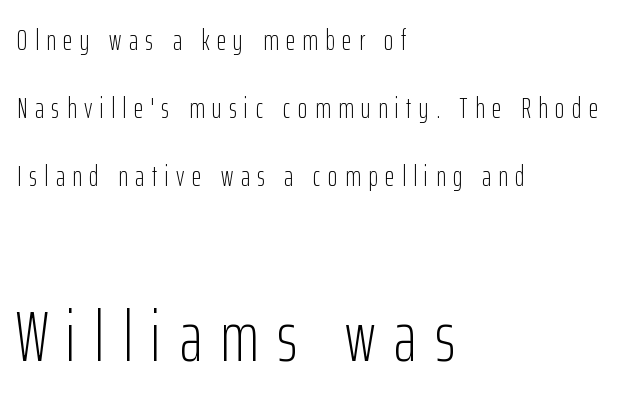
The image shows 72 px light, condensed sans-serif type, upright; set left-aligned, loose line spacing (2.35x), unusually wide letter spacing (+0.26 em), not underlined; the second (bottom) block is 2.48x larger; low stroke contrast and a medium x-height.
